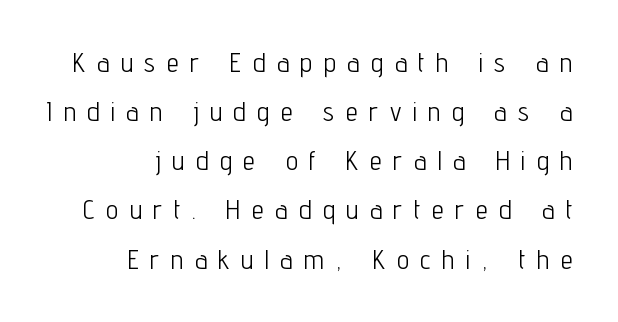
Q: Is the text bold? A: No.
Q: Is the text italic (slanted)? A: No, it is upright.
Q: Is the text underlined? A: No.
Q: How is the paragraph aligned? A: Right-aligned.
Q: Is the spacing between letters normal or unusually wide? A: Unusually wide.
